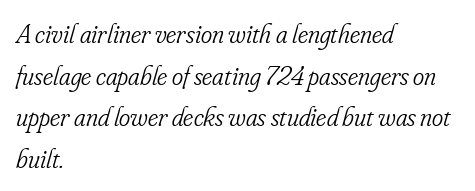
Descenders are the only things crossing below the line. No extra tracking has been applied to these lines. The specimen reads as italic at a glance. Which margin do the lines hug? The left one — the right edge is uneven. A quiet, ordinary-to-light weight characterises the typeface.
